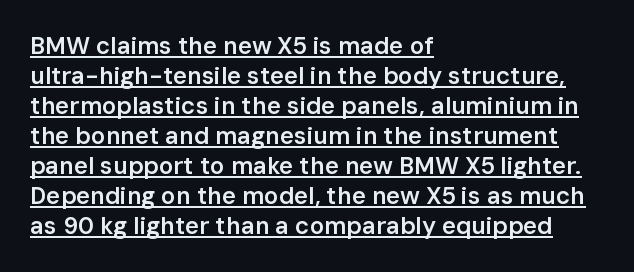
The image shows 24 px text type, upright; set left-aligned, normal line spacing (1.25x), normal letter spacing, underlined.
